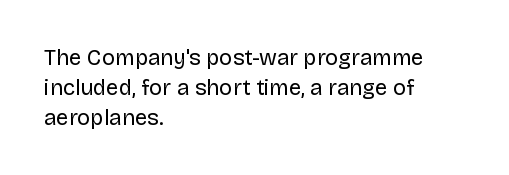
Reading down the column, the eye jumps a familiar distance to each next line. Left-aligned paragraph, ragged on the right. Check under the words: just untouched page. Nope, not italic — everything's standing straight.
